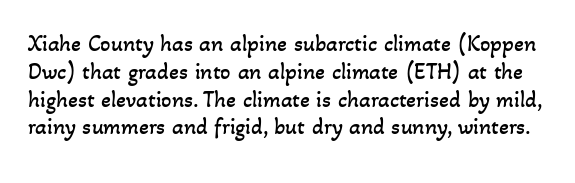
The space beneath each line is pristine and unruled. The rendering keeps characters at their native spacing. The cut favours lightness, reaching ordinary text weight at its darkest.
